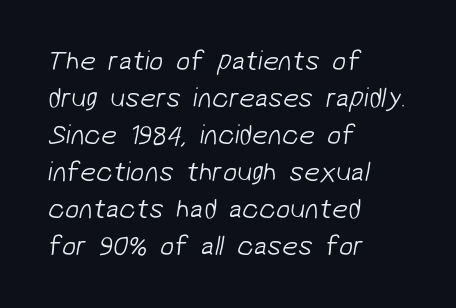
The image shows 28 px light sans-serif type; set left-aligned, normal line spacing (1.32x), normal letter spacing, not underlined; low stroke contrast and a medium x-height.
